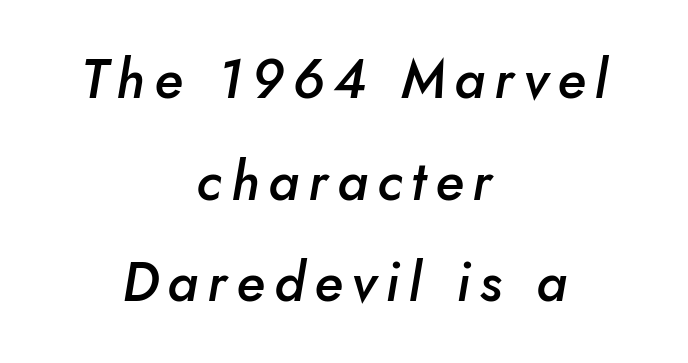
{"italic": "yes", "lean": "right", "slant_degrees": 10, "bold": "semi", "weight": "semibold", "width": "normal", "stroke_contrast": "low", "x_height": "small", "monospaced": "no", "underline": "no", "align": "center", "line_spacing_ratio": 1.88, "glyph_px": 54}
